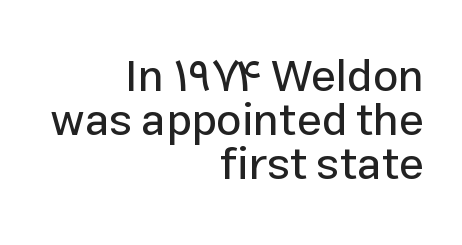
Q: Is the text italic (slanted)? A: No, it is upright.
Q: Is the typeface a serif or a sans-serif typeface? A: Sans-serif.
Q: Is the text underlined? A: No.
Q: How is the paragraph aligned? A: Right-aligned.
Q: Is the spacing between letters normal or unusually wide? A: Normal.
Q: Is the spacing between lines tight, normal or loose? A: Tight.
Q: Width (condensed, normal, or wide)? A: Normal.
Q: Stroke contrast? A: Low.
Q: x-height? A: Medium.
Q: Monospaced? A: No.
